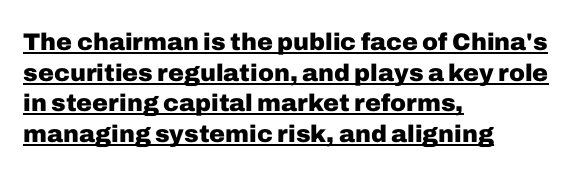
If you measured baseline to baseline, you'd find a middling distance. Each glyph is drawn with heavy, bold strokes. Underline: present. Each line starts at the same left margin while the right side varies. Tracking value appears to be zero — textbook default spacing.
